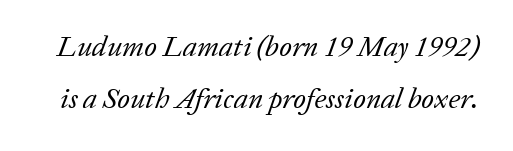
In terms of posture, this sample is oblique. What stands out about the letter spacing? Nothing — it is the standard amount. Stems here are at most as thick as an everyday book face. Descenders are the only things crossing below the line. Proportional: the letters do not fall into vertical columns. Yep, those are serifs on the letters.
